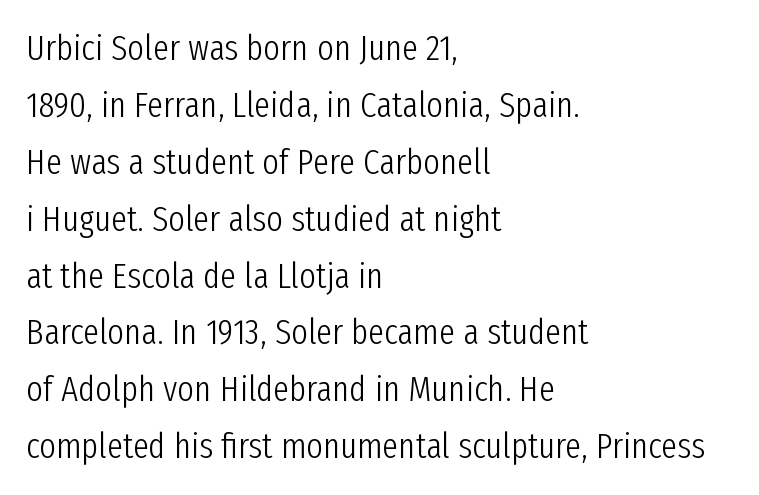
A typesetter would call this proportional, since set widths differ per character. The line-height multiplier appears to be the usual default. The font's upright variant was chosen for this text. Short note: letters normally spaced. Words float on clear page, feet unadorned.
